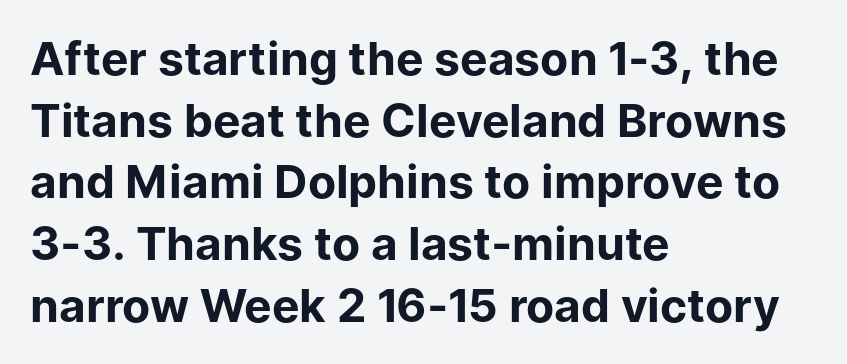
{"serif": "no", "italic": "no", "bold": "yes", "weight": "bold", "width": "normal", "stroke_contrast": "low", "x_height": "medium", "monospaced": "no", "underline": "no", "align": "left", "line_spacing": "normal", "line_spacing_ratio": 1.34, "letter_spacing": "normal", "letter_spacing_em": 0.0, "glyph_px": 46}
